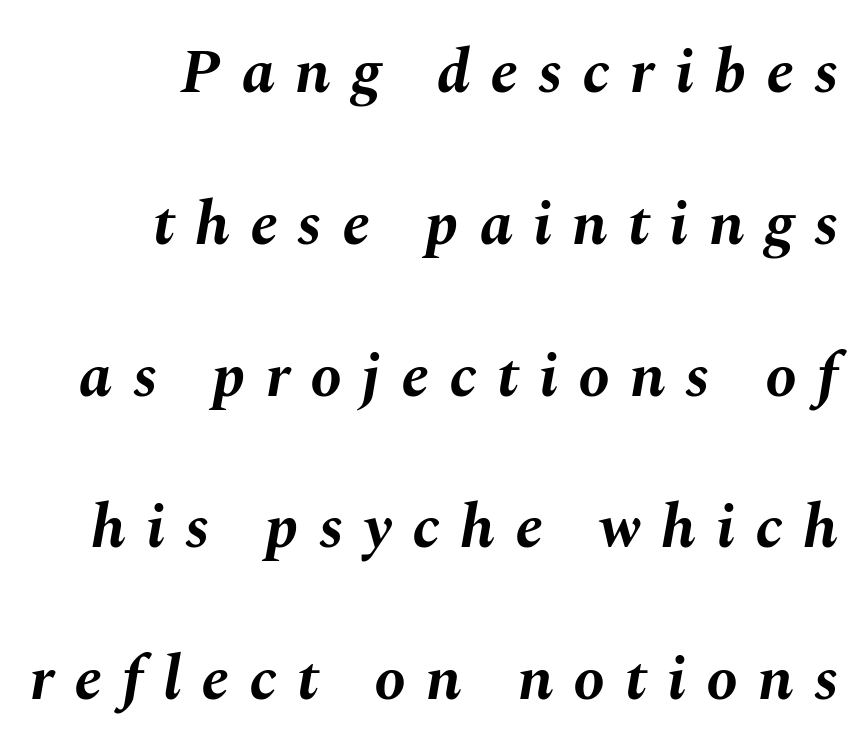
{"italic": "yes", "lean": "right", "slant_degrees": 10, "bold": "yes", "weight": "bold", "width": "normal", "stroke_contrast": "medium", "x_height": "medium", "monospaced": "no", "underline": "no", "align": "right", "line_spacing": "loose", "line_spacing_ratio": 2.41, "letter_spacing": "wide", "letter_spacing_em": 0.32, "glyph_px": 63}
